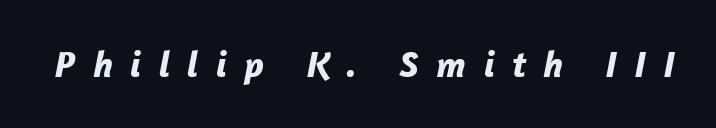
The image shows 37 px bold type, italic (leaning right); set unusually wide letter spacing (+0.47 em), not underlined; low stroke contrast and a medium x-height.
